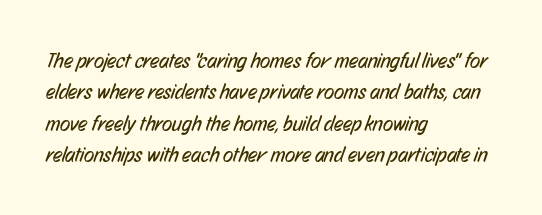
{"bold": "no", "underline": "no", "align": "left", "line_spacing": "normal", "line_spacing_ratio": 1.49, "letter_spacing": "normal", "letter_spacing_em": 0.0, "glyph_px": 21}
